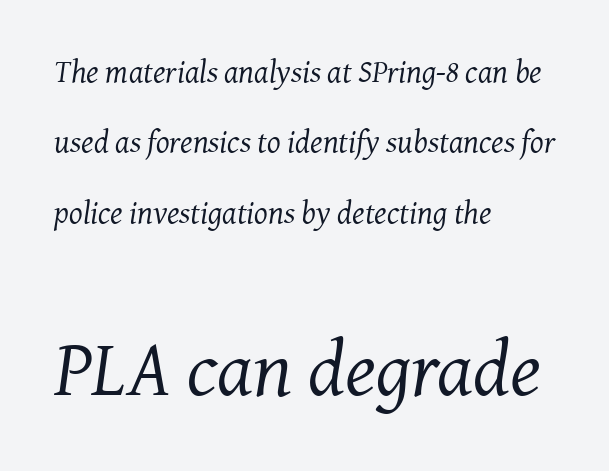
Q: Is the text bold? A: No.
Q: Is the text italic (slanted)? A: Yes, it leans right by about 7 degrees.
Q: Is the typeface a serif or a sans-serif typeface? A: Serif.
Q: Is the text underlined? A: No.
Q: How is the paragraph aligned? A: Left-aligned.
Q: Is the spacing between letters normal or unusually wide? A: Normal.
Q: Is the spacing between lines tight, normal or loose? A: Loose.
Q: Which block of text is set in a larger size, the first (top) or the second (bottom)? A: The second (bottom) one.
Q: Width (condensed, normal, or wide)? A: Normal.
Q: Stroke contrast? A: Medium.
Q: x-height? A: Medium.
Q: Monospaced? A: No.
